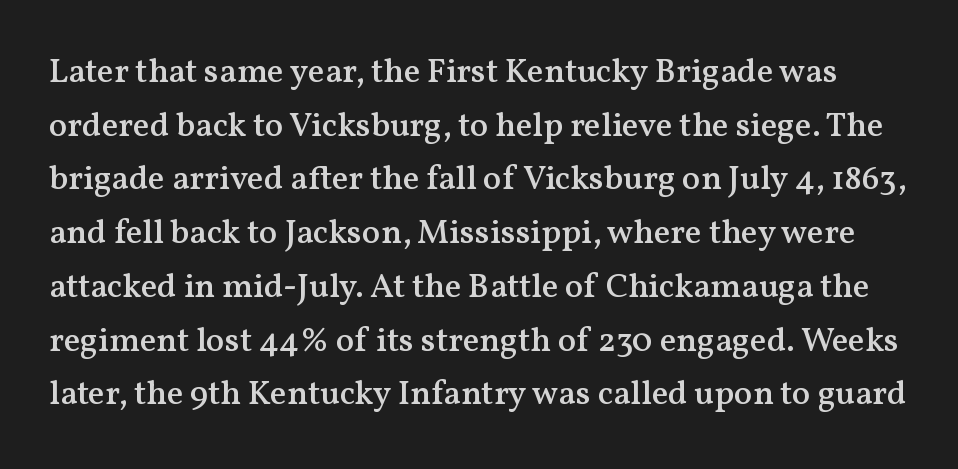
The image shows 34 px semibold serif type, upright; set normal line spacing (1.58x), normal letter spacing, not underlined; medium stroke contrast and a medium x-height.
